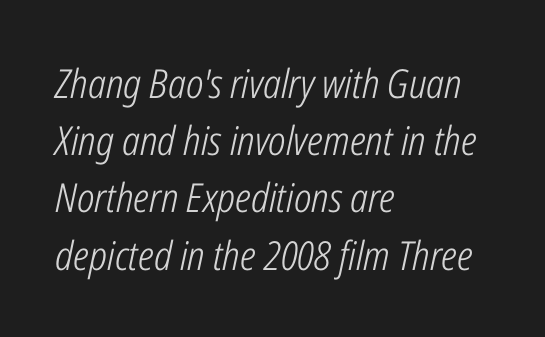
The image shows 40 px light, condensed type, italic (leaning right); set left-aligned, normal line spacing (1.43x), normal letter spacing, not underlined; low stroke contrast and a medium x-height.
